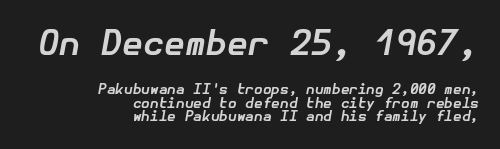
{"italic": "yes", "lean": "right", "slant_degrees": 10, "bold": "yes", "weight": "bold", "width": "normal", "stroke_contrast": "low", "x_height": "medium", "underline": "no", "align": "right", "line_spacing": "tight", "line_spacing_ratio": 0.95, "letter_spacing": "normal", "letter_spacing_em": 0.0, "larger_block": "first", "size_ratio": 2.43, "glyph_px": 34}
